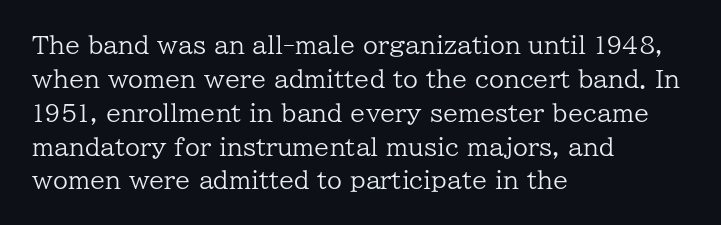
Decoration check: the copy has no underline. Teacher's note: observe the even left margin — that is flush-left alignment. Interline gaps are of average width in this sample. No chunkiness to these letters — they're not bold. These lines were composed using upright roman letters.
